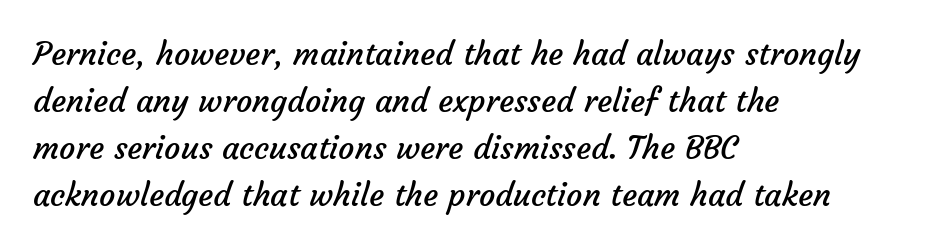
The image shows 32 px regular-weight sans-serif type; set left-aligned, normal line spacing (1.47x), normal letter spacing, not underlined; low stroke contrast and a medium x-height.
